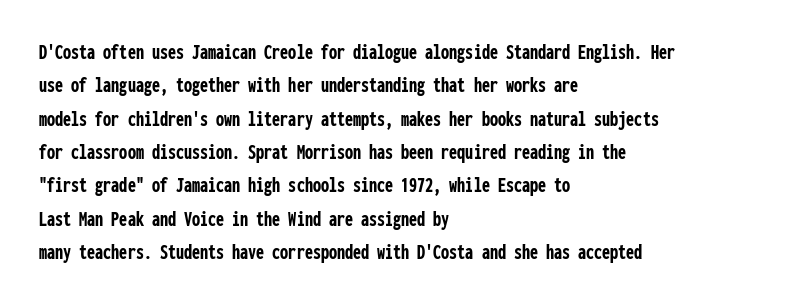
The image shows 23 px bold type, upright; set left-aligned, normal line spacing (1.45x), normal letter spacing, not underlined.
